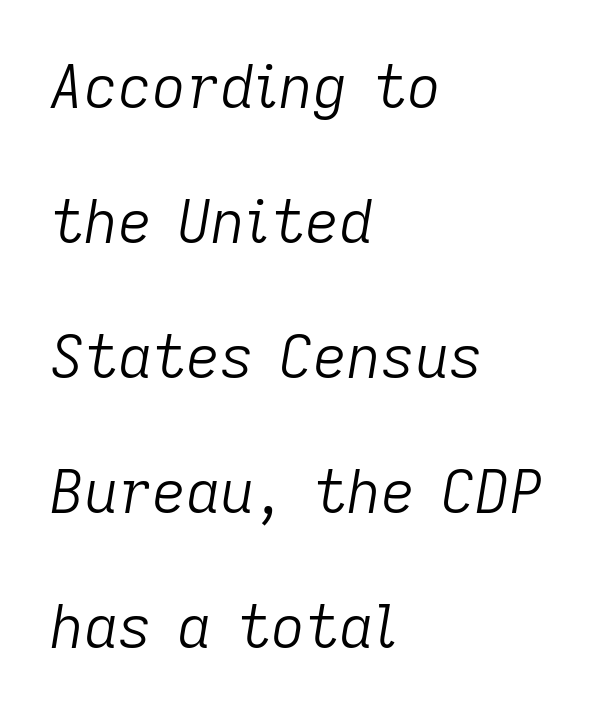
The image shows 59 px light type, italic (leaning right); set left-aligned, loose line spacing (2.29x), normal letter spacing, not underlined; low stroke contrast and a medium x-height.
